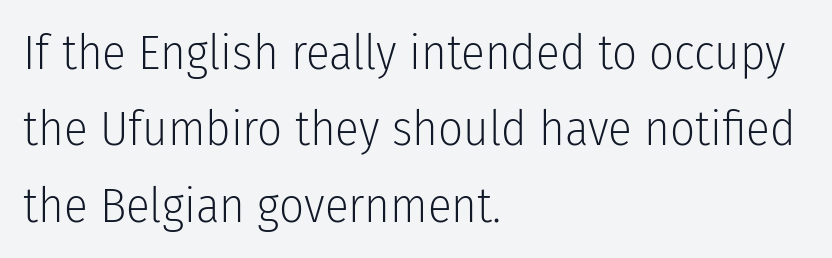
The image shows 49 px light, condensed sans-serif type, upright; set left-aligned, normal line spacing (1.56x), normal letter spacing, not underlined; low stroke contrast and a medium x-height.
